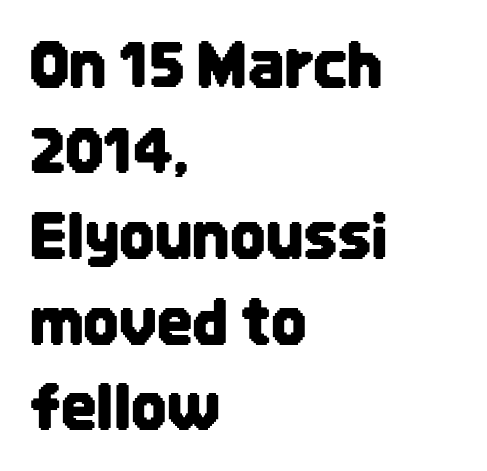
Q: Is the text italic (slanted)? A: No, it is upright.
Q: Is the typeface a serif or a sans-serif typeface? A: Sans-serif.
Q: Is the text underlined? A: No.
Q: How is the paragraph aligned? A: Left-aligned.
Q: Is the spacing between letters normal or unusually wide? A: Normal.
Q: Is the spacing between lines tight, normal or loose? A: Normal.
Q: Width (condensed, normal, or wide)? A: Condensed.
Q: Stroke contrast? A: Low.
Q: x-height? A: Large.
Q: Monospaced? A: No.
